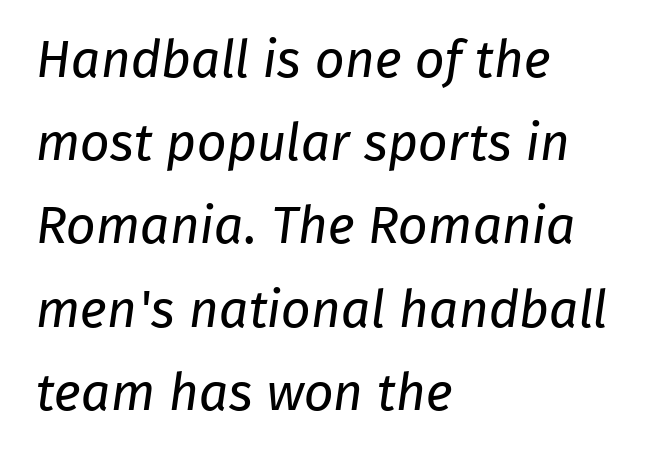
{"serif": "no", "bold": "no", "weight": "regular", "width": "normal", "stroke_contrast": "low", "x_height": "medium", "monospaced": "no", "underline": "no", "align": "left", "line_spacing": "normal", "line_spacing_ratio": 1.6, "letter_spacing": "normal", "letter_spacing_em": 0.0, "glyph_px": 52}
